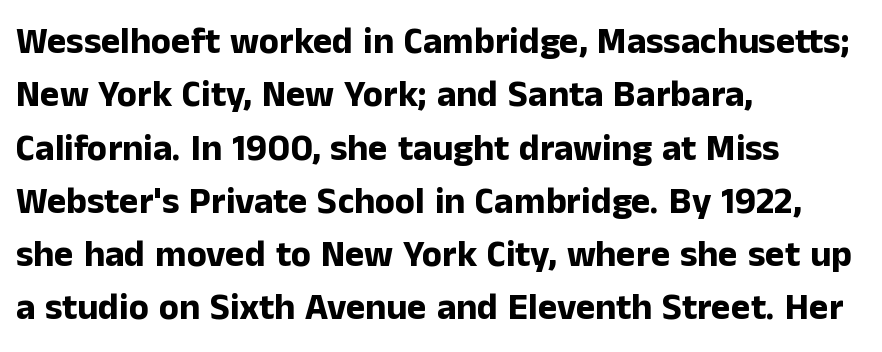
The face used here has the dense, thick strokes of a bold. Check under the words: just untouched page. Caption: multi-line text, flush left, ragged right. The face used here is rendered with its standard letterfit. Spacing verdict: proportional, widths tailored to each character.
